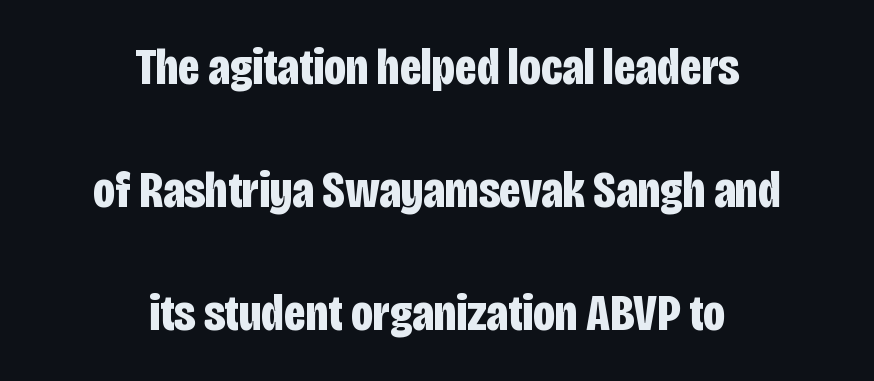
The image shows 52 px bold, condensed sans-serif type, upright; set centered, loose line spacing (2.37x), normal letter spacing, not underlined; low stroke contrast and a large x-height.
